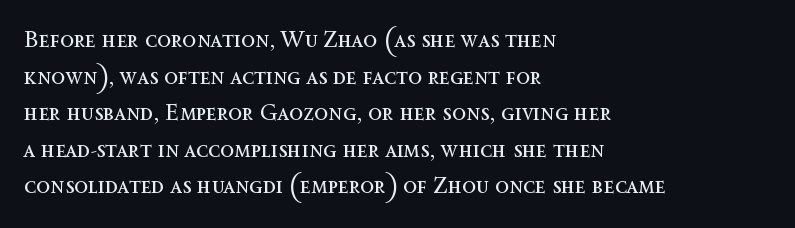
{"italic": "no", "bold": "no", "underline": "no", "align": "left", "line_spacing": "normal", "line_spacing_ratio": 1.59, "letter_spacing": "normal", "letter_spacing_em": 0.0, "glyph_px": 23}
